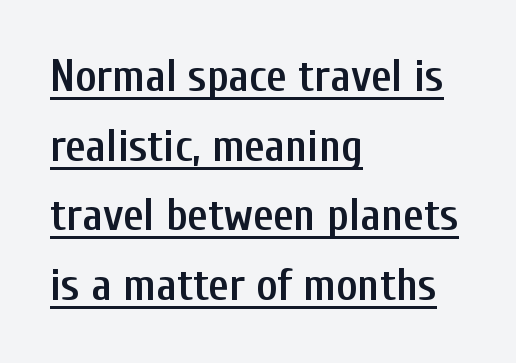
{"serif": "no", "italic": "no", "bold": "semi", "weight": "semibold", "width": "condensed", "stroke_contrast": "low", "x_height": "medium", "monospaced": "no", "underline": "yes", "align": "left", "line_spacing": "normal", "line_spacing_ratio": 1.55, "letter_spacing": "normal", "letter_spacing_em": 0.0, "glyph_px": 45}
